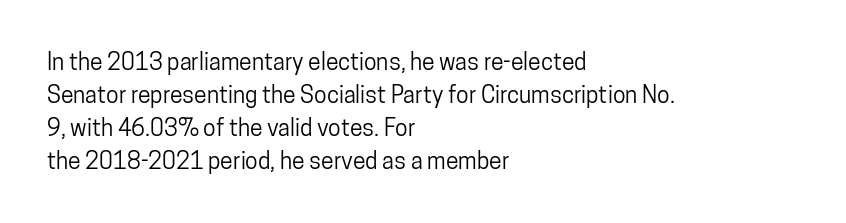
{"italic": "no", "underline": "no", "align": "left", "line_spacing": "normal", "line_spacing_ratio": 1.43, "letter_spacing": "normal", "letter_spacing_em": 0.0, "glyph_px": 23}
